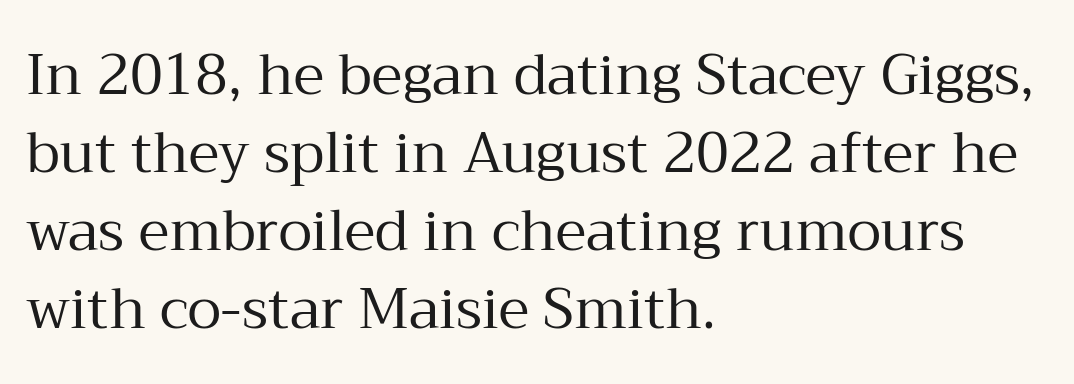
{"serif": "yes", "italic": "no", "bold": "no", "weight": "regular", "width": "normal", "stroke_contrast": "medium", "x_height": "medium", "monospaced": "no", "underline": "no", "align": "left", "line_spacing": "normal", "line_spacing_ratio": 1.39, "letter_spacing": "normal", "letter_spacing_em": 0.0, "glyph_px": 56}
